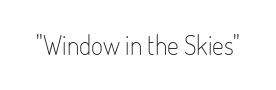
Q: Is the text bold? A: No.
Q: Is the text italic (slanted)? A: No, it is upright.
Q: Is the text underlined? A: No.
Q: Is the spacing between letters normal or unusually wide? A: Normal.
